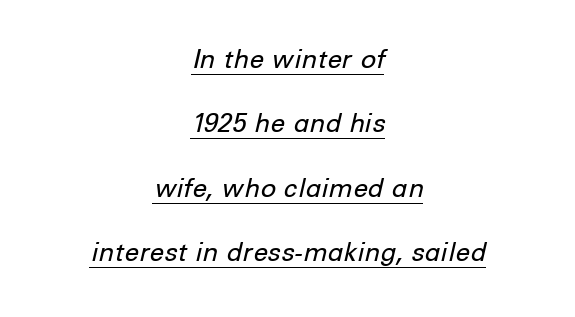
{"italic": "yes", "lean": "right", "slant_degrees": 12, "bold": "no", "underline": "yes", "align": "center", "line_spacing": "loose", "line_spacing_ratio": 2.48, "letter_spacing": "normal", "letter_spacing_em": 0.0, "glyph_px": 26}
